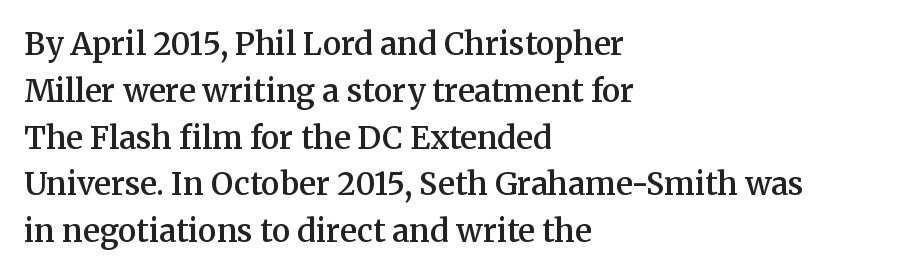
The rag falls on the right side of this text block. Honestly, the row spacing looks completely unremarkable. The type family on display is of the serif kind. A typesetter would call this proportional, since set widths differ per character.
